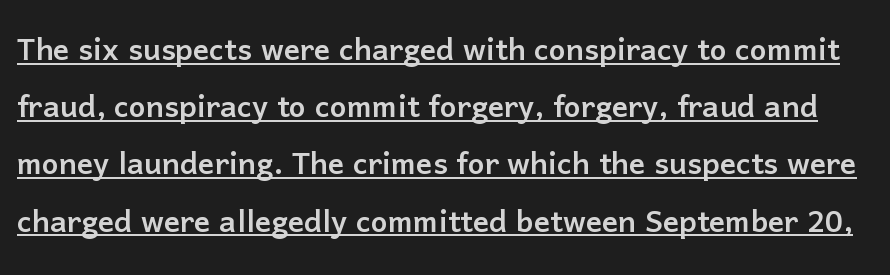
{"serif": "no", "italic": "no", "width": "normal", "stroke_contrast": "low", "x_height": "medium", "monospaced": "no", "underline": "yes", "line_spacing": "normal", "line_spacing_ratio": 1.43, "letter_spacing": "normal", "letter_spacing_em": 0.0, "glyph_px": 40}
